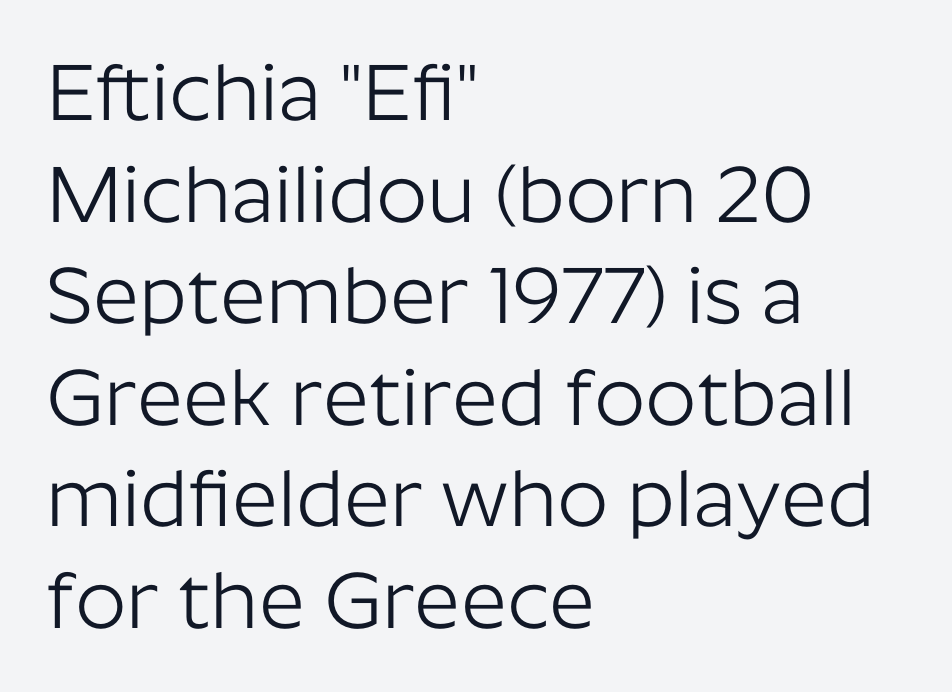
Q: Is the text bold? A: No.
Q: Is the text italic (slanted)? A: No, it is upright.
Q: Is the typeface a serif or a sans-serif typeface? A: Sans-serif.
Q: Is the text underlined? A: No.
Q: How is the paragraph aligned? A: Left-aligned.
Q: Is the spacing between letters normal or unusually wide? A: Normal.
Q: Is the spacing between lines tight, normal or loose? A: Normal.
Q: Width (condensed, normal, or wide)? A: Normal.
Q: Stroke contrast? A: Low.
Q: x-height? A: Medium.
Q: Monospaced? A: No.
